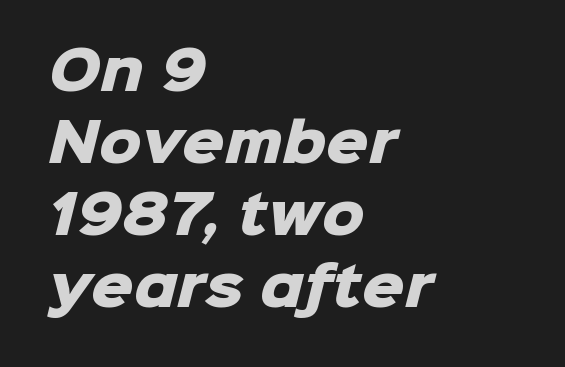
The image shows 53 px heavy sans-serif type; set left-aligned, normal line spacing (1.36x), normal letter spacing, not underlined; low stroke contrast and a medium x-height.
